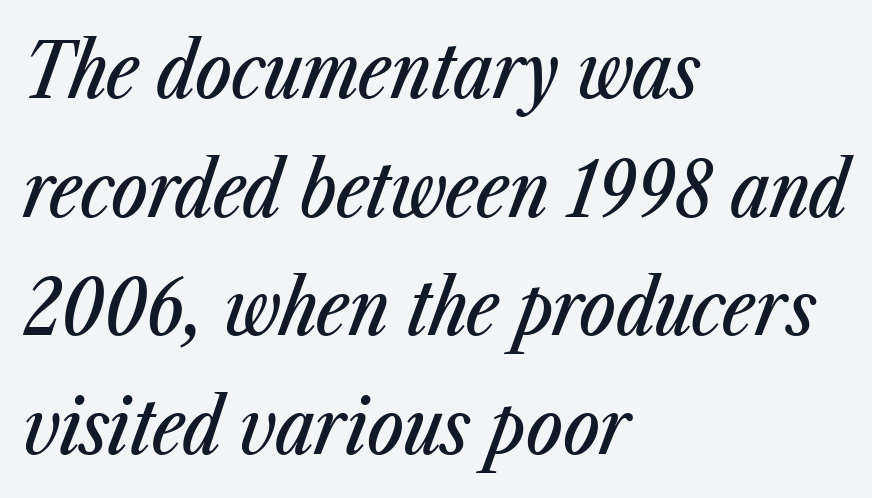
{"italic": "yes", "lean": "right", "slant_degrees": 23, "width": "condensed", "stroke_contrast": "low", "x_height": "medium", "monospaced": "no", "underline": "no", "align": "left", "line_spacing": "normal", "line_spacing_ratio": 1.54, "letter_spacing": "normal", "letter_spacing_em": 0.0, "glyph_px": 77}
